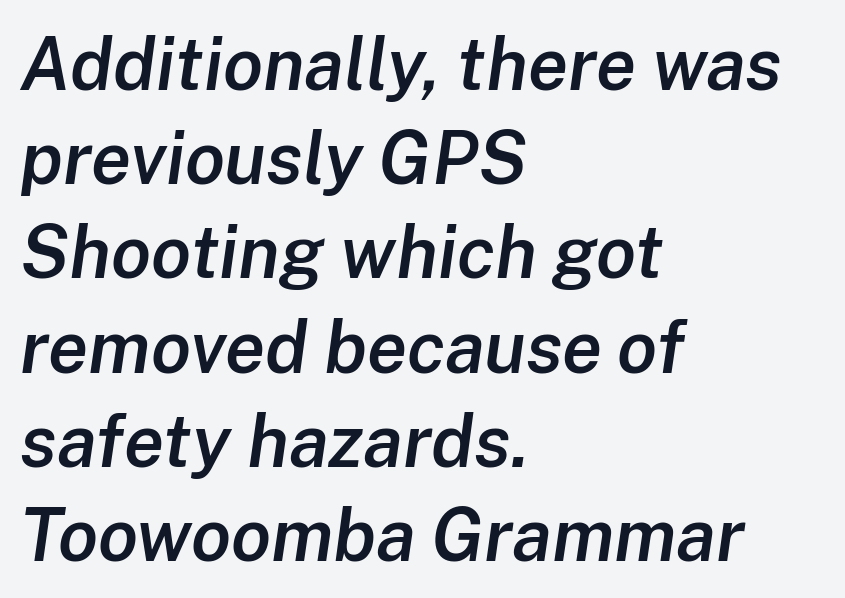
Q: Is the text bold? A: Semi-bold.
Q: Is the text italic (slanted)? A: Yes, it leans right by about 8 degrees.
Q: Is the text underlined? A: No.
Q: How is the paragraph aligned? A: Left-aligned.
Q: Is the spacing between letters normal or unusually wide? A: Normal.
Q: Is the spacing between lines tight, normal or loose? A: Normal.
Q: Width (condensed, normal, or wide)? A: Normal.
Q: Stroke contrast? A: Low.
Q: x-height? A: Medium.
Q: Monospaced? A: No.
